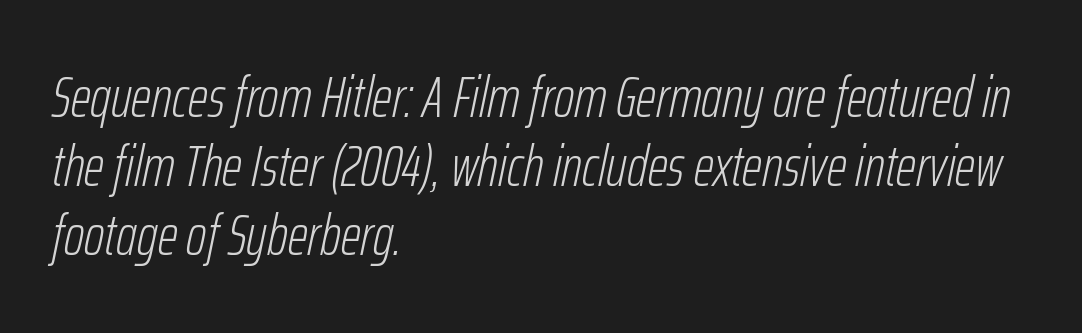
Line starts are locked; line ends wander. Think of a printed novel: that variable character pitch is what you see here. Rule under the text: the space is simply empty. The passage shown has conventional tracking throughout.
